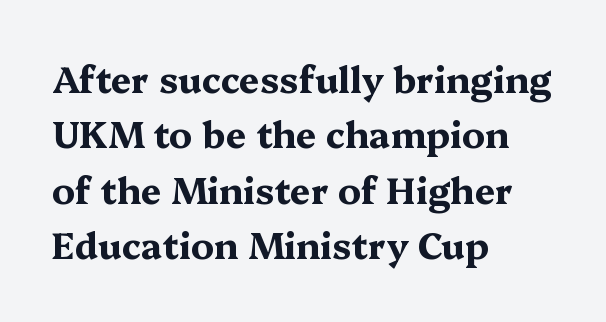
The image shows 36 px bold, wide serif type, upright; set left-aligned, normal line spacing (1.54x), normal letter spacing, not underlined; medium stroke contrast and a medium x-height.
